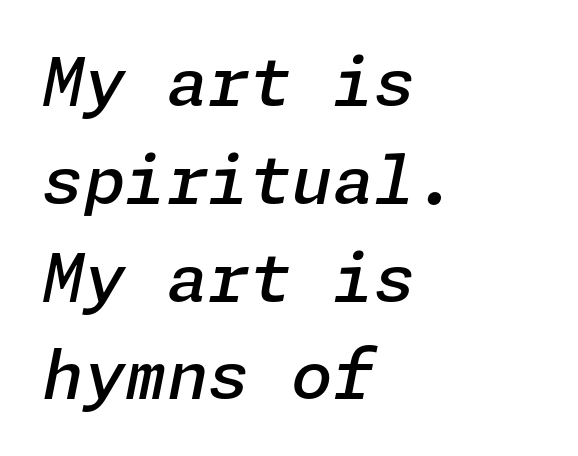
I'd describe the lettering as semibold — firm but not a full bold. The rows are spaced the way most documents space them. A clean baseline with only descenders dipping below it. A classic flush-left, rag-right setting is used for this passage. Italic? Definitely — the glyphs are oblique. Between one letter and the next there's only the usual sliver of space.
